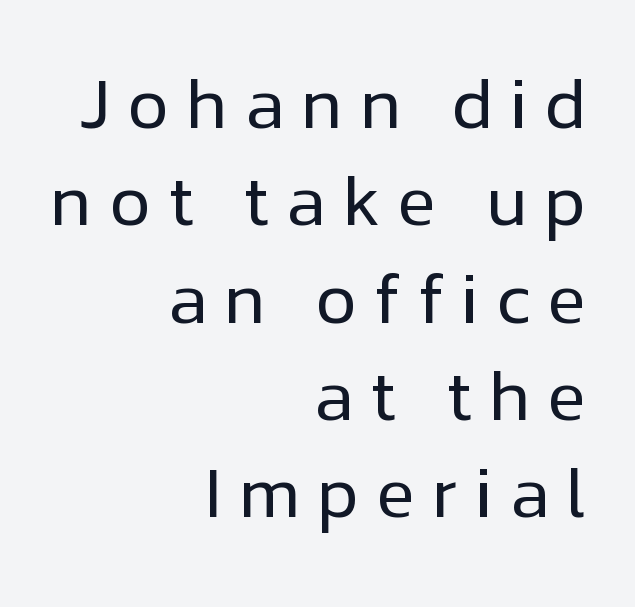
Q: Is the text bold? A: No.
Q: Is the text italic (slanted)? A: No, it is upright.
Q: Is the typeface a serif or a sans-serif typeface? A: Sans-serif.
Q: Is the text underlined? A: No.
Q: How is the paragraph aligned? A: Right-aligned.
Q: Is the spacing between letters normal or unusually wide? A: Unusually wide.
Q: Is the spacing between lines tight, normal or loose? A: Normal.
Q: Width (condensed, normal, or wide)? A: Normal.
Q: Stroke contrast? A: Low.
Q: x-height? A: Medium.
Q: Monospaced? A: No.
